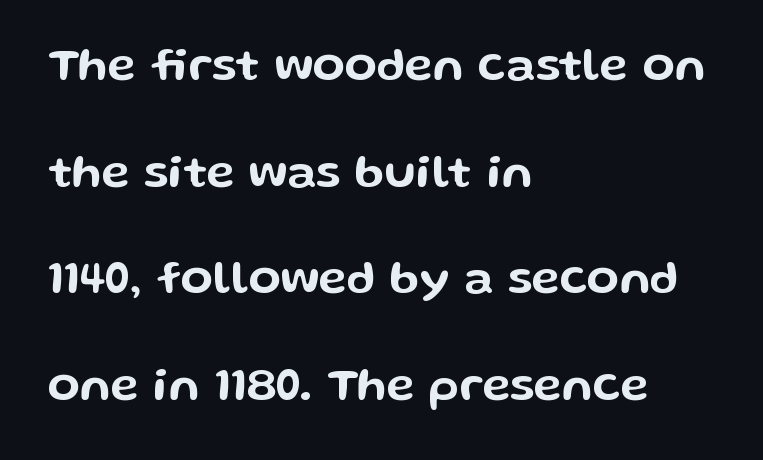
Rule under the text: the space is simply empty. Characters follow at the spacing the type designer built in. Every character sits straight up, as roman type does. A typesetter would call this proportional, since set widths differ per character. The lines in this sample share a left origin and differ only in where they stop. These lines are composed in type without serifs.
